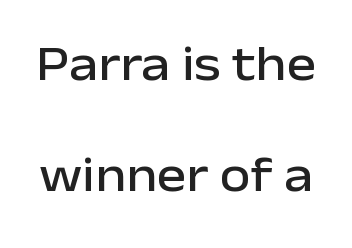
Stroke terminals: plain, sans-serif. Is the letter spacing exaggerated? No — it looks like the ordinary default. Ascenders rise straight up at ninety degrees. How would I describe the line gaps? Wide and relaxed. Varying glyph widths throughout — classic text-font behaviour. Nobody drew a line under any word here.
